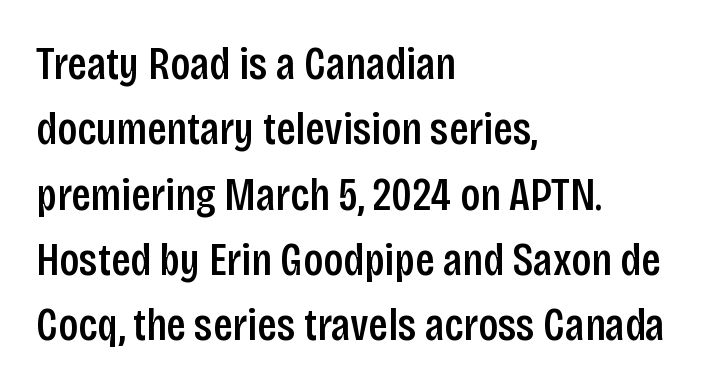
The text block is weighted toward the left margin, trailing off unevenly rightward. Quick note: interline space is typical. Plain, unruled lines of type. This rendering employs a face without finishing strokes, i.e., a sans-serif.
